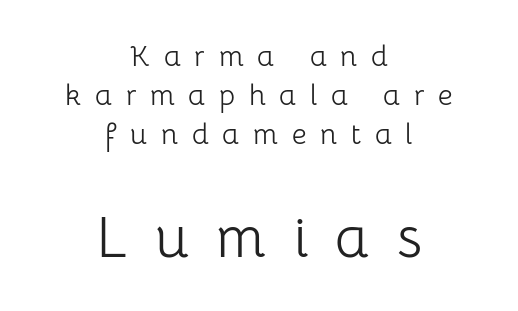
Q: Is the text bold? A: No.
Q: Is the text italic (slanted)? A: No, it is upright.
Q: Is the typeface a serif or a sans-serif typeface? A: Sans-serif.
Q: Is the text underlined? A: No.
Q: How is the paragraph aligned? A: Centered.
Q: Is the spacing between letters normal or unusually wide? A: Unusually wide.
Q: Is the spacing between lines tight, normal or loose? A: Normal.
Q: Which block of text is set in a larger size, the first (top) or the second (bottom)? A: The second (bottom) one.
Q: Width (condensed, normal, or wide)? A: Normal.
Q: Stroke contrast? A: Low.
Q: x-height? A: Medium.
Q: Monospaced? A: No.
